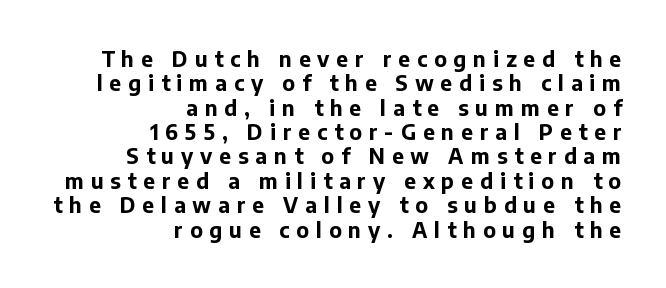
{"italic": "no", "bold": "yes", "underline": "no", "align": "right", "line_spacing_ratio": 1.16, "letter_spacing": "wide", "letter_spacing_em": 0.33, "glyph_px": 21}
